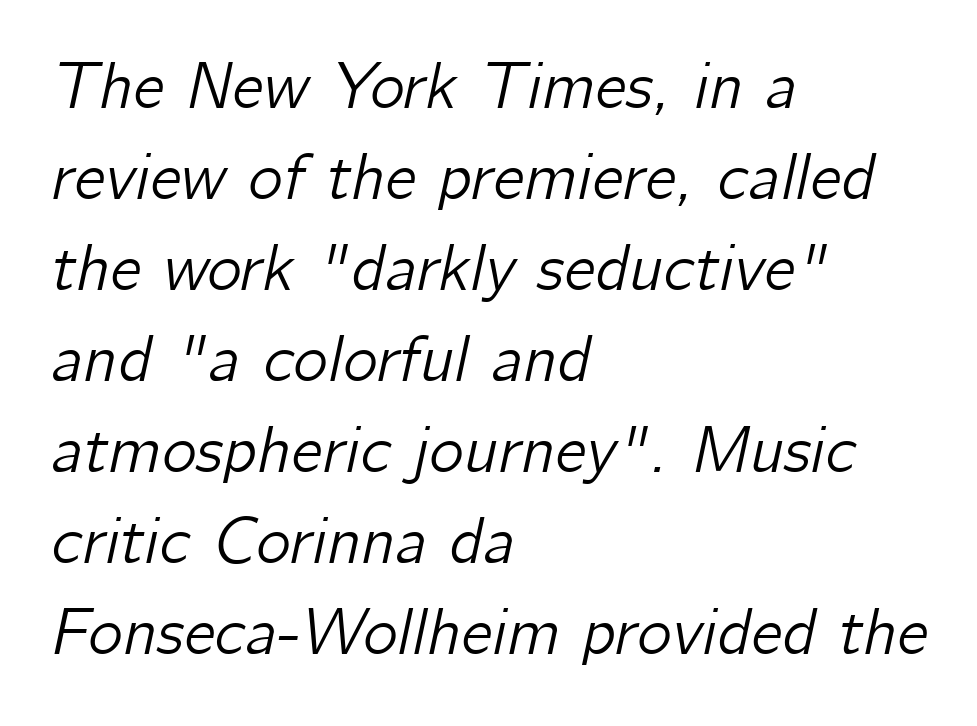
Q: Is the text italic (slanted)? A: Yes, it leans right by about 12 degrees.
Q: Is the text underlined? A: No.
Q: How is the paragraph aligned? A: Left-aligned.
Q: Is the spacing between letters normal or unusually wide? A: Normal.
Q: Is the spacing between lines tight, normal or loose? A: Normal.
Q: Width (condensed, normal, or wide)? A: Normal.
Q: Stroke contrast? A: Low.
Q: x-height? A: Medium.
Q: Monospaced? A: No.
